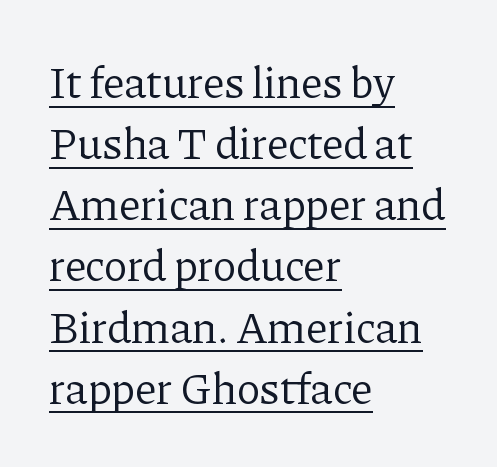
Q: Is the text bold? A: No.
Q: Is the text italic (slanted)? A: No, it is upright.
Q: Is the typeface a serif or a sans-serif typeface? A: Serif.
Q: Is the text underlined? A: Yes.
Q: How is the paragraph aligned? A: Left-aligned.
Q: Is the spacing between letters normal or unusually wide? A: Normal.
Q: Is the spacing between lines tight, normal or loose? A: Normal.
Q: Width (condensed, normal, or wide)? A: Normal.
Q: Stroke contrast? A: Low.
Q: x-height? A: Medium.
Q: Monospaced? A: No.
